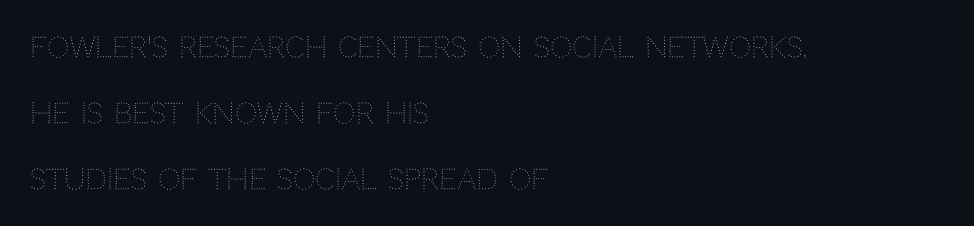
The image shows 28 px thin type, upright; set left-aligned, loose line spacing (2.35x), normal letter spacing, not underlined; medium stroke contrast and a large x-height.
